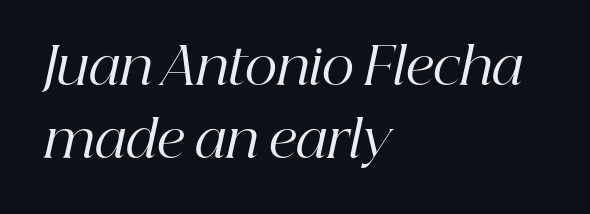
{"serif": "yes", "italic": "yes", "lean": "right", "slant_degrees": 12, "bold": "no", "weight": "regular", "width": "normal", "stroke_contrast": "high", "x_height": "medium", "monospaced": "no", "underline": "no", "align": "left", "line_spacing": "normal", "line_spacing_ratio": 1.44, "letter_spacing": "normal", "letter_spacing_em": 0.0, "glyph_px": 51}
